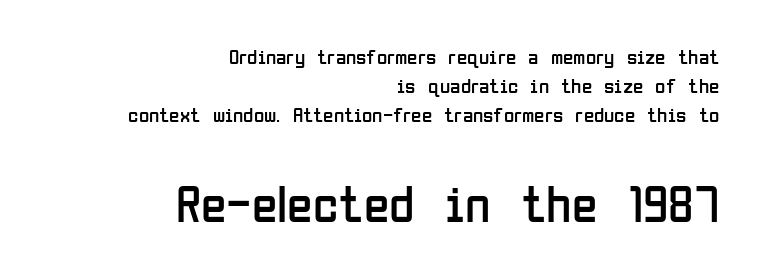
Notice how the passage keeps a crisp vertical edge on the right only. Vertically, the passage feels balanced, rows spaced as you'd expect. The gap between lines stays unmarked. Here the designer chose a conventional face with non-uniform glyph widths.
